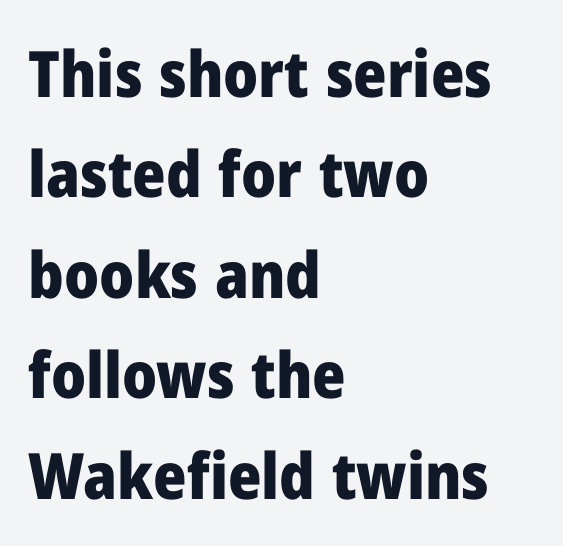
Note the varied advance widths — an 'i' is clearly narrower than an 'm'. This rendering employs a face without finishing strokes, i.e., a sans-serif. Compared with typical body copy, the letter spacing here is the same. Is the type bold? Yes — the strokes are clearly thick and heavy.
